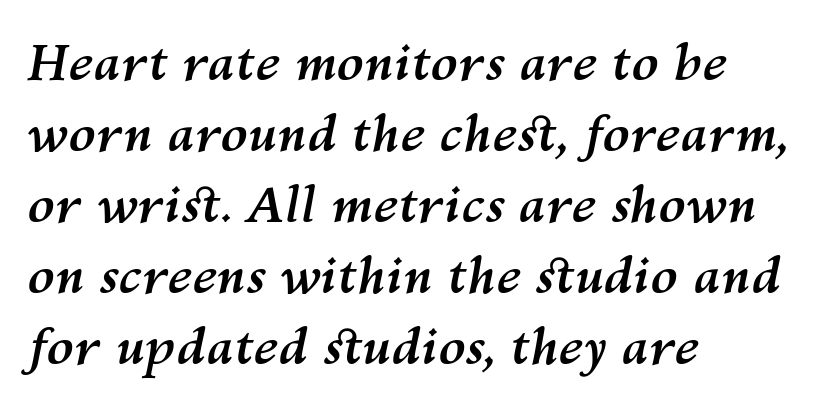
{"italic": "yes", "lean": "right", "slant_degrees": 10, "bold": "yes", "weight": "semibold", "width": "normal", "stroke_contrast": "medium", "x_height": "medium", "monospaced": "no", "underline": "no", "align": "left", "line_spacing": "normal", "line_spacing_ratio": 1.42, "letter_spacing": "normal", "letter_spacing_em": 0.0, "glyph_px": 50}
